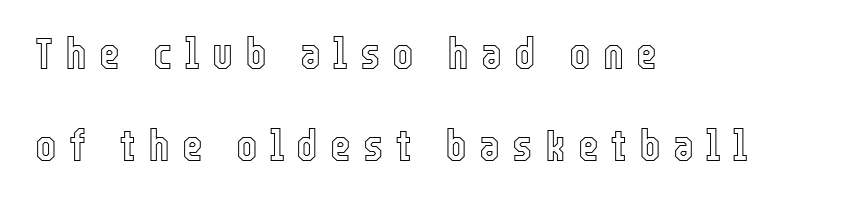
Vertical strokes here are truly vertical. The foot of each line stays bare and open. Does the leading feel generous? Absolutely, it's lavish. Honestly, the letter spacing is so wide it's the main thing you notice. You could not count columns in this text — the font is proportionally spaced.
